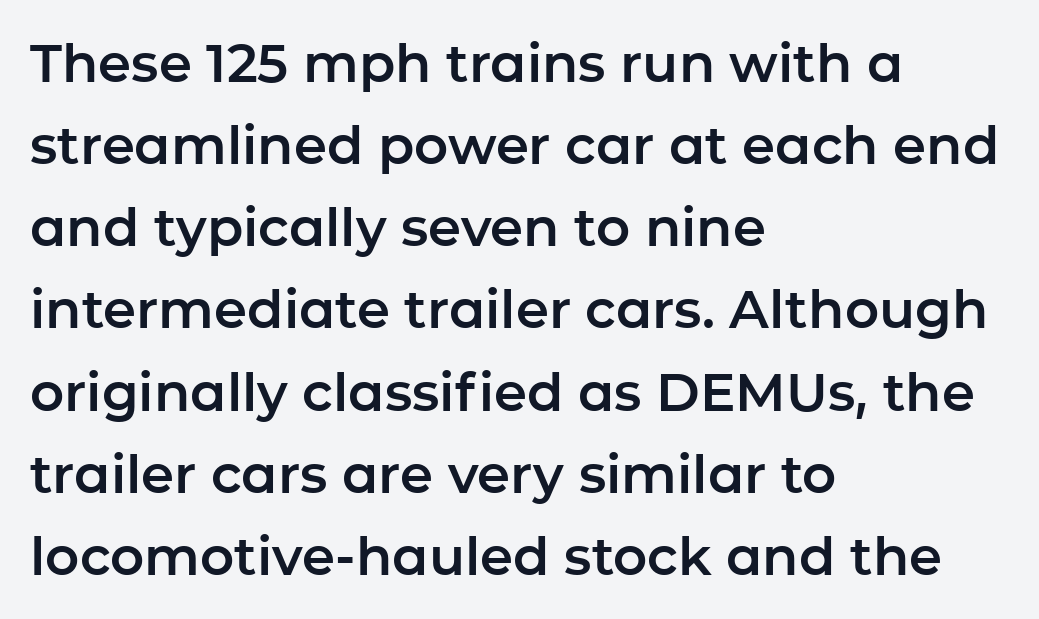
The image shows 53 px sans-serif type, upright; set left-aligned, normal line spacing (1.55x), normal letter spacing, not underlined; low stroke contrast and a medium x-height.
